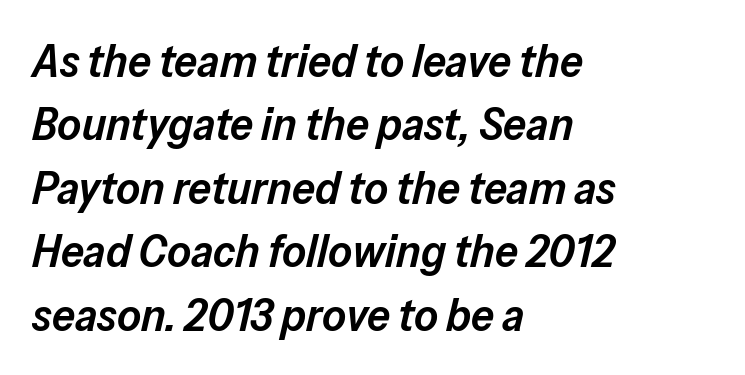
Summary of weight: moderately heavy, a semibold. The compositor pushed each line to the left boundary. The horizontal fit of the characters is conventional and even. Proportional: the letters do not fall into vertical columns.
